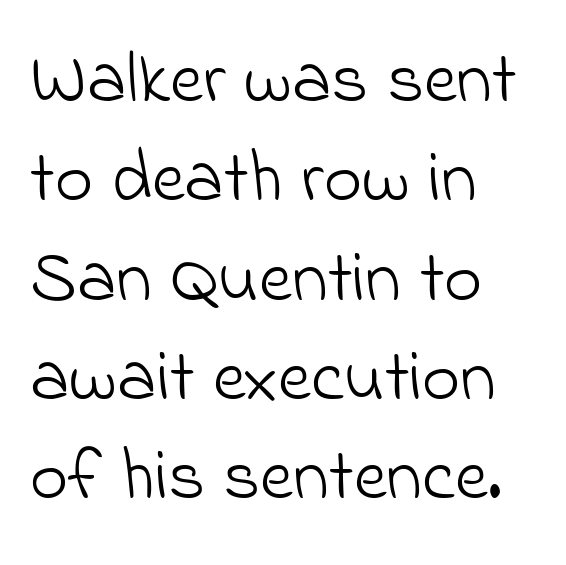
{"serif": "no", "bold": "no", "weight": "light", "width": "normal", "stroke_contrast": "low", "x_height": "small", "monospaced": "no", "underline": "no", "align": "left", "line_spacing": "normal", "line_spacing_ratio": 1.36, "letter_spacing": "normal", "letter_spacing_em": 0.0, "glyph_px": 73}
